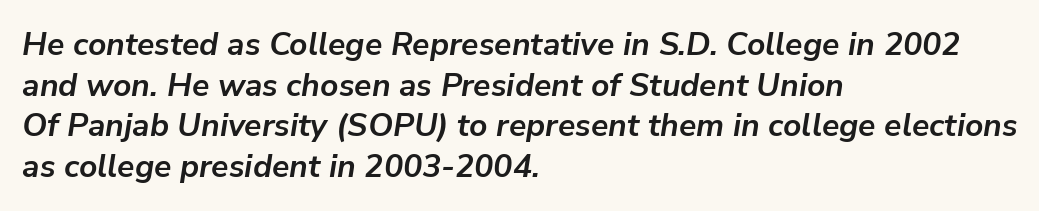
{"italic": "yes", "lean": "right", "slant_degrees": 9, "bold": "yes", "weight": "semibold", "width": "normal", "stroke_contrast": "low", "x_height": "medium", "monospaced": "no", "underline": "no", "align": "left", "line_spacing": "normal", "line_spacing_ratio": 1.27, "letter_spacing": "normal", "letter_spacing_em": 0.0, "glyph_px": 32}
